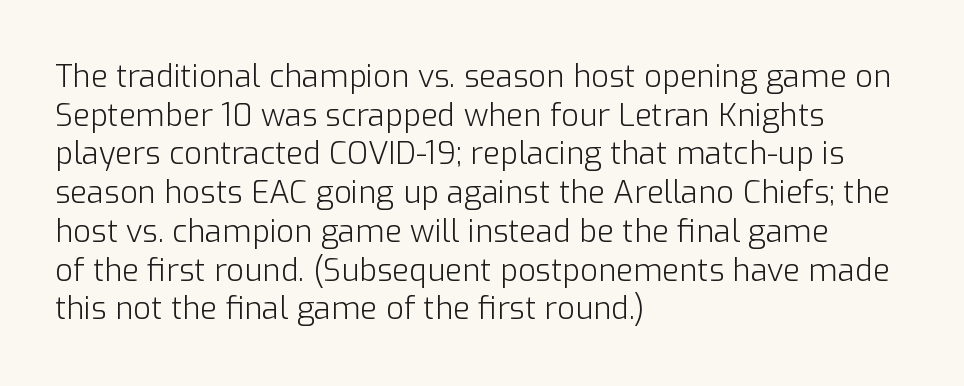
Has an underline been added? It has not. Stem width sits at or under what a default text font uses. Compared with a centered layout, this one pins lines to the left instead. Line spacing here is normal. Honestly, the letter spacing is just normal — you wouldn't notice it. These lines are rendered in a variable-pitch font.
